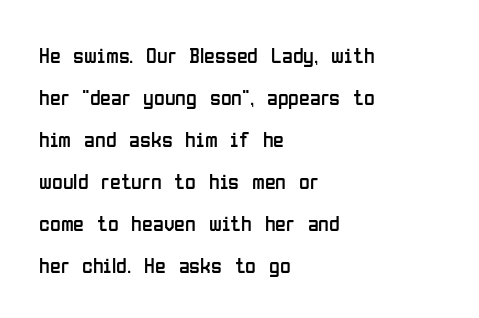
Which margin do the lines hug? The left one — the right edge is uneven. This rendering leaves character spacing at its baseline value. The string is rendered with underlining switched off. You could fit nearly another row in the gap between these rows. The typography opts for an upright posture over an oblique one. The strokes carry an ordinary text weight at most.
